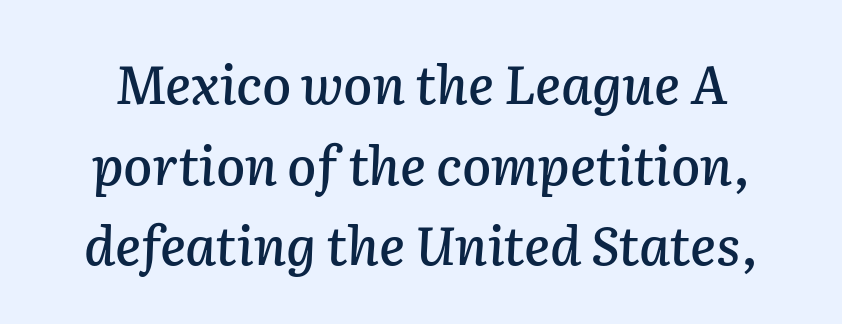
The image shows 53 px text type, italic (leaning right); set normal line spacing (1.52x), normal letter spacing, not underlined; low stroke contrast and a medium x-height.
